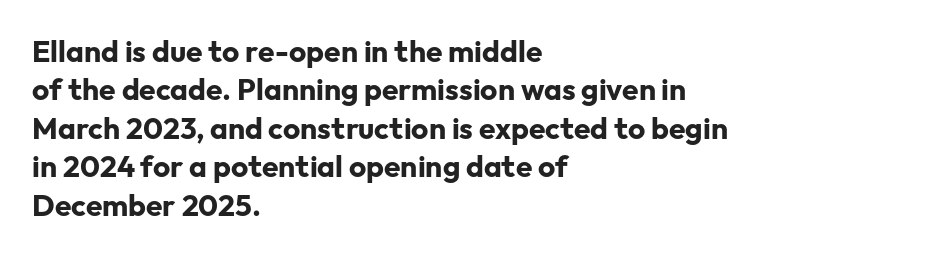
{"serif": "no", "italic": "no", "bold": "yes", "weight": "bold", "width": "normal", "stroke_contrast": "low", "x_height": "medium", "monospaced": "no", "underline": "no", "align": "left", "line_spacing": "normal", "line_spacing_ratio": 1.28, "letter_spacing": "normal", "letter_spacing_em": 0.0, "glyph_px": 30}
